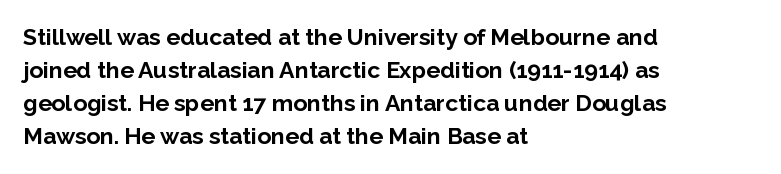
This sample keeps an unexceptional amount of space between lines. Strokes here are thick enough to call this a true bold. A student would call this left alignment; a typographer would say flush left, rag right. You can tell it's not italic because the verticals are truly vertical.
